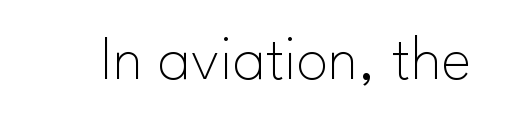
{"serif": "no", "italic": "no", "bold": "no", "weight": "thin", "width": "normal", "stroke_contrast": "low", "x_height": "small", "monospaced": "no", "underline": "no", "letter_spacing": "normal", "letter_spacing_em": 0.0, "glyph_px": 64}
